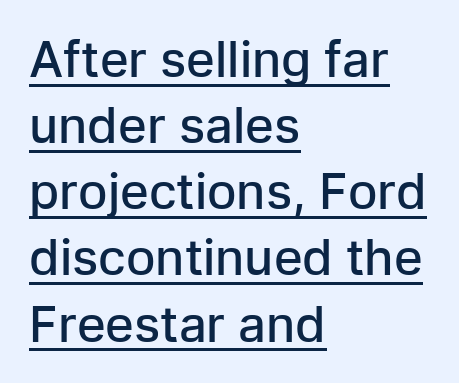
{"serif": "no", "italic": "no", "bold": "semi", "weight": "semibold", "width": "normal", "stroke_contrast": "low", "x_height": "medium", "monospaced": "no", "underline": "yes", "align": "left", "line_spacing": "normal", "line_spacing_ratio": 1.35, "letter_spacing": "normal", "letter_spacing_em": 0.0, "glyph_px": 49}
